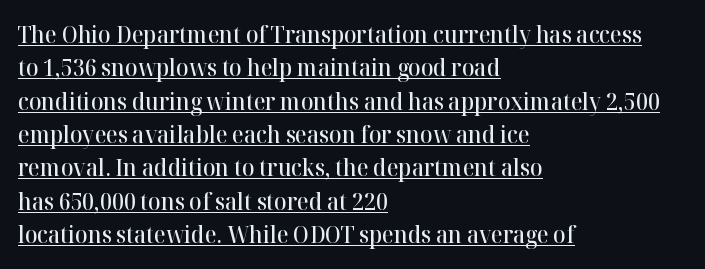
{"italic": "no", "bold": "semi", "underline": "yes", "align": "left", "line_spacing": "normal", "line_spacing_ratio": 1.45, "letter_spacing": "normal", "letter_spacing_em": 0.0, "glyph_px": 23}
